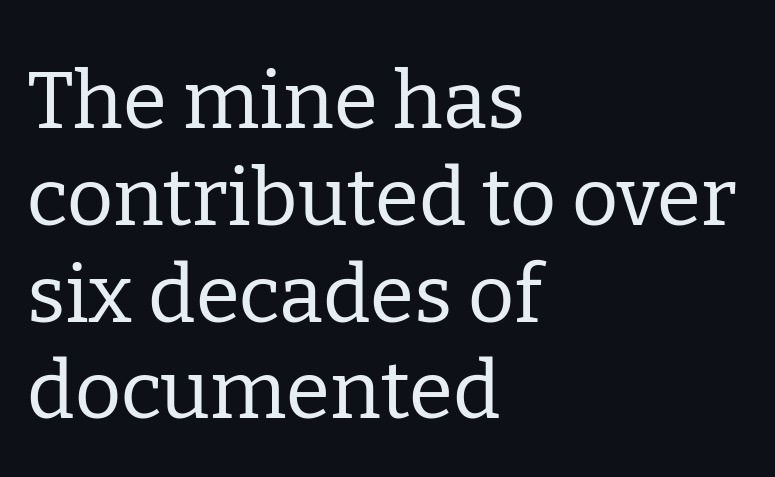
These lines stack with their left ends in a neat column. The letters advance in unequal steps, a hallmark of proportional type. Examine the stroke ends and you'll spot serifs. Check the space under the baseline: it is left empty.
